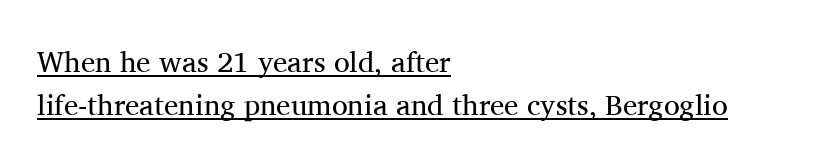
Q: Is the text bold? A: No.
Q: Is the text italic (slanted)? A: No, it is upright.
Q: Is the typeface a serif or a sans-serif typeface? A: Serif.
Q: Is the text underlined? A: Yes.
Q: How is the paragraph aligned? A: Left-aligned.
Q: Is the spacing between letters normal or unusually wide? A: Normal.
Q: Is the spacing between lines tight, normal or loose? A: Normal.
Q: Width (condensed, normal, or wide)? A: Normal.
Q: Stroke contrast? A: Medium.
Q: x-height? A: Medium.
Q: Monospaced? A: No.
